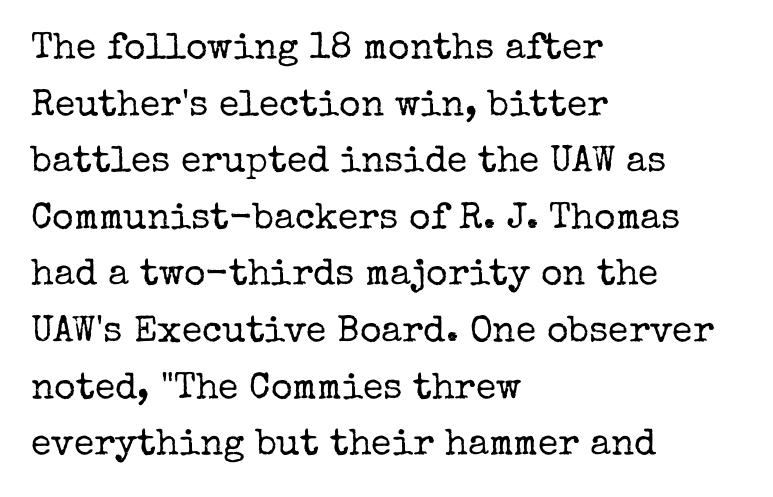
The image shows 37 px regular-weight serif type, upright; set left-aligned, normal line spacing (1.53x), normal letter spacing, not underlined; low stroke contrast and a medium x-height.
